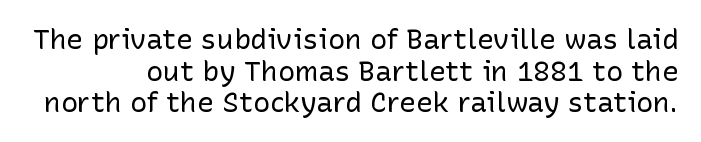
Q: Is the text bold? A: No.
Q: Is the text italic (slanted)? A: No, it is upright.
Q: Is the typeface a serif or a sans-serif typeface? A: Sans-serif.
Q: Is the text underlined? A: No.
Q: Is the spacing between letters normal or unusually wide? A: Normal.
Q: Is the spacing between lines tight, normal or loose? A: Tight.
Q: Width (condensed, normal, or wide)? A: Normal.
Q: Stroke contrast? A: Low.
Q: x-height? A: Medium.
Q: Monospaced? A: No.
